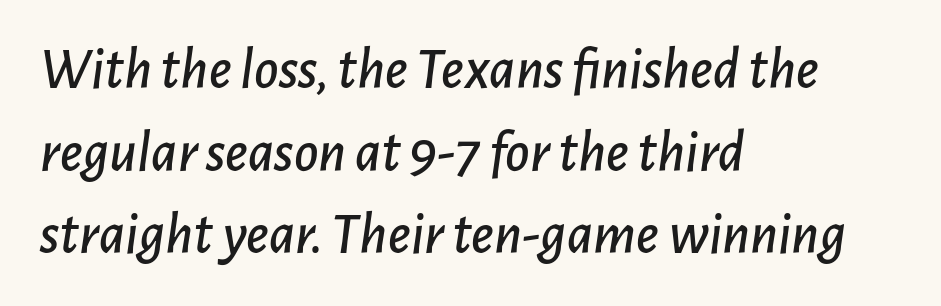
{"italic": "yes", "lean": "right", "slant_degrees": 7, "width": "normal", "stroke_contrast": "low", "x_height": "medium", "monospaced": "no", "underline": "no", "align": "left", "line_spacing": "normal", "line_spacing_ratio": 1.4, "letter_spacing": "normal", "letter_spacing_em": 0.0, "glyph_px": 59}
